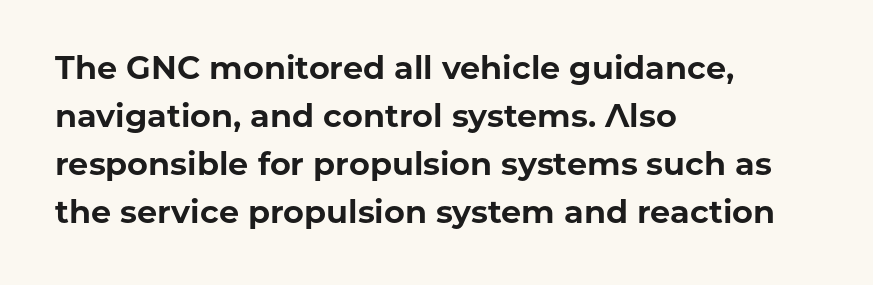
Q: Is the text bold? A: Yes.
Q: Is the text italic (slanted)? A: No, it is upright.
Q: Is the typeface a serif or a sans-serif typeface? A: Sans-serif.
Q: Is the text underlined? A: No.
Q: How is the paragraph aligned? A: Left-aligned.
Q: Is the spacing between letters normal or unusually wide? A: Normal.
Q: Is the spacing between lines tight, normal or loose? A: Normal.
Q: Width (condensed, normal, or wide)? A: Normal.
Q: Stroke contrast? A: Low.
Q: x-height? A: Medium.
Q: Monospaced? A: No.
